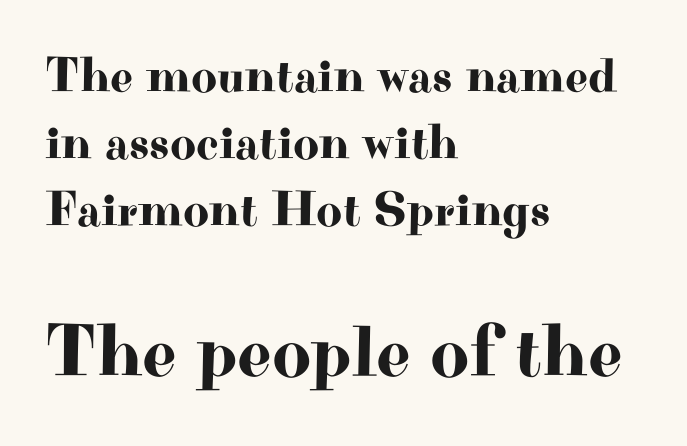
The image shows 75 px wide serif type, upright; set left-aligned, normal line spacing (1.34x), normal letter spacing, not underlined; the second (bottom) block is 1.5x larger; high stroke contrast and a small x-height.
